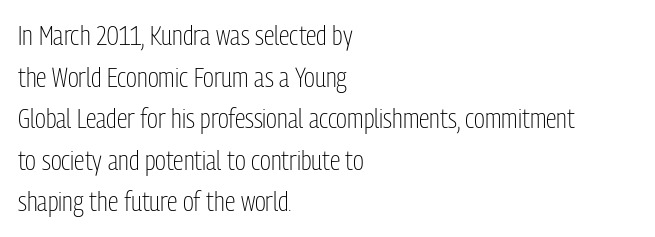
This sample uses an upright cut, with every glyph sitting square on the baseline. Lines of text with bare space underneath. The setting favours the left margin, as ordinary paragraphs usually do. Leading: standard. The typesetting does not lean heavy: it is not bold. You could call the tracking neutral — neither tight nor loose.
